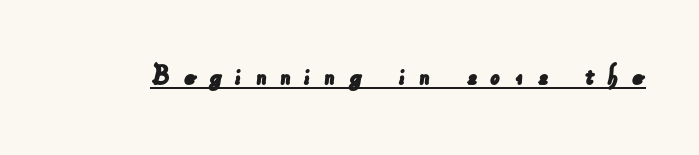
Q: Is the typeface a serif or a sans-serif typeface? A: Sans-serif.
Q: Is the text underlined? A: Yes.
Q: Is the spacing between letters normal or unusually wide? A: Unusually wide.
Q: Width (condensed, normal, or wide)? A: Normal.
Q: Stroke contrast? A: Low.
Q: x-height? A: Small.
Q: Monospaced? A: No.
